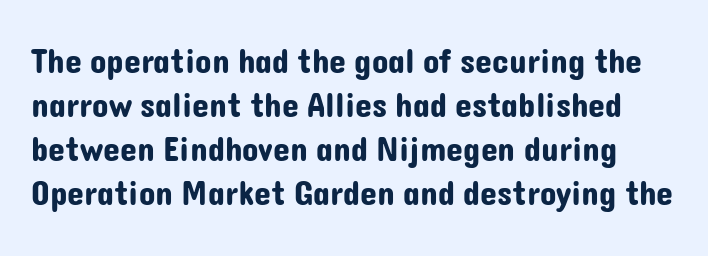
{"serif": "no", "italic": "no", "width": "normal", "stroke_contrast": "low", "x_height": "medium", "monospaced": "no", "underline": "no", "line_spacing": "normal", "line_spacing_ratio": 1.29, "letter_spacing": "normal", "letter_spacing_em": 0.0, "glyph_px": 34}
